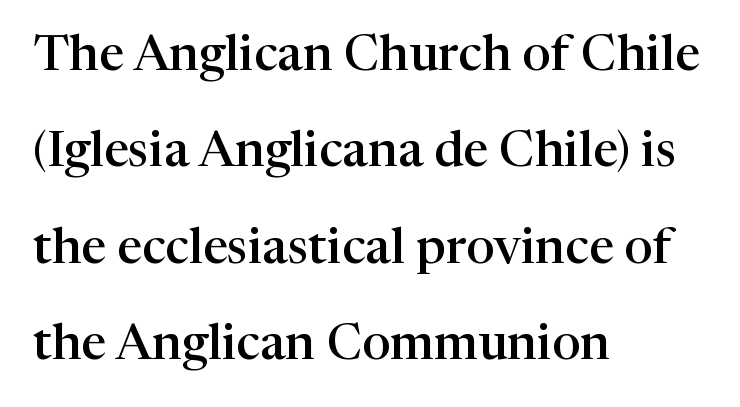
The image shows 50 px semibold serif type, upright; set left-aligned, loose line spacing (1.93x), normal letter spacing, not underlined; high stroke contrast and a medium x-height.
